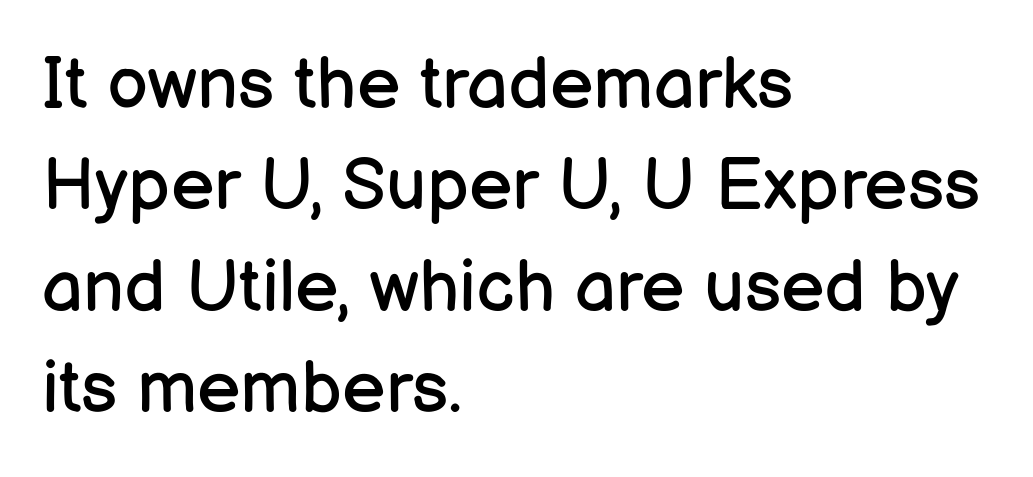
The image shows 73 px regular-weight sans-serif type, upright; set left-aligned, normal line spacing (1.39x), normal letter spacing, not underlined; low stroke contrast and a medium x-height.
